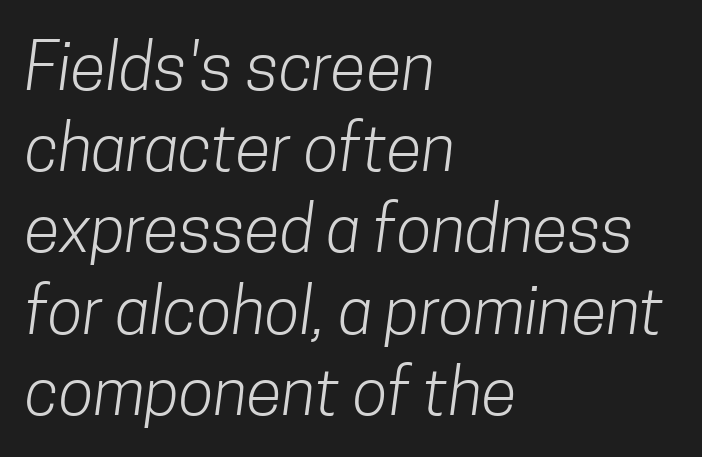
{"serif": "no", "bold": "no", "weight": "light", "width": "condensed", "stroke_contrast": "low", "x_height": "medium", "monospaced": "no", "underline": "no", "align": "left", "line_spacing": "normal", "line_spacing_ratio": 1.25, "letter_spacing": "normal", "letter_spacing_em": 0.0, "glyph_px": 65}
